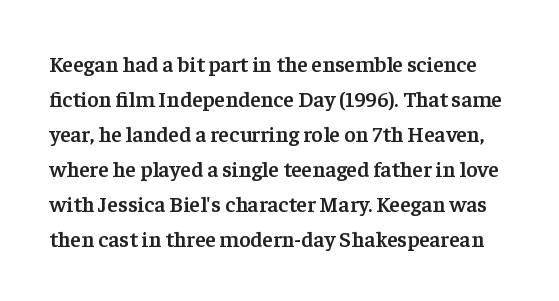
Q: Is the text bold? A: Semi-bold.
Q: Is the text italic (slanted)? A: No, it is upright.
Q: Is the text underlined? A: No.
Q: Is the spacing between letters normal or unusually wide? A: Normal.
Q: Is the spacing between lines tight, normal or loose? A: Normal.
